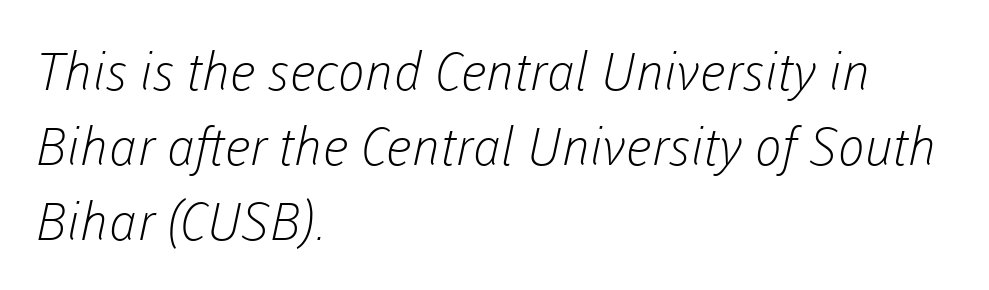
{"serif": "no", "bold": "no", "weight": "light", "width": "normal", "stroke_contrast": "low", "x_height": "medium", "monospaced": "no", "underline": "no", "align": "left", "line_spacing": "normal", "line_spacing_ratio": 1.44, "letter_spacing": "normal", "letter_spacing_em": 0.0, "glyph_px": 52}
